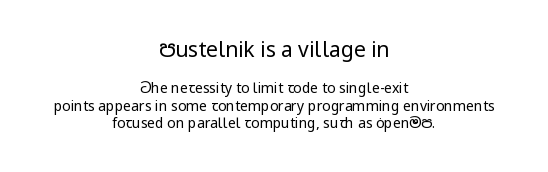
{"italic": "no", "bold": "no", "underline": "no", "align": "center", "line_spacing": "normal", "line_spacing_ratio": 1.25, "letter_spacing": "normal", "letter_spacing_em": 0.0, "larger_block": "first", "size_ratio": 1.5, "glyph_px": 21}
